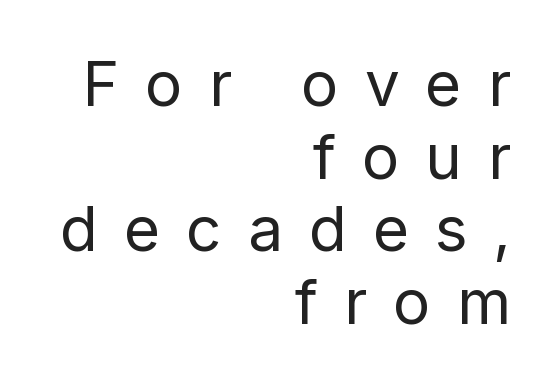
{"serif": "no", "italic": "no", "bold": "no", "weight": "regular", "width": "normal", "stroke_contrast": "low", "x_height": "medium", "monospaced": "no", "underline": "no", "align": "right", "line_spacing_ratio": 1.17, "letter_spacing": "wide", "letter_spacing_em": 0.42, "glyph_px": 62}
